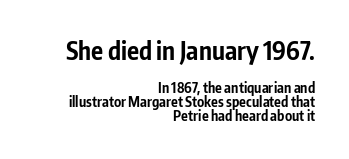
{"italic": "no", "bold": "yes", "underline": "no", "align": "right", "line_spacing": "tight", "line_spacing_ratio": 0.98, "letter_spacing": "normal", "letter_spacing_em": 0.0, "larger_block": "first", "size_ratio": 1.79, "glyph_px": 25}
